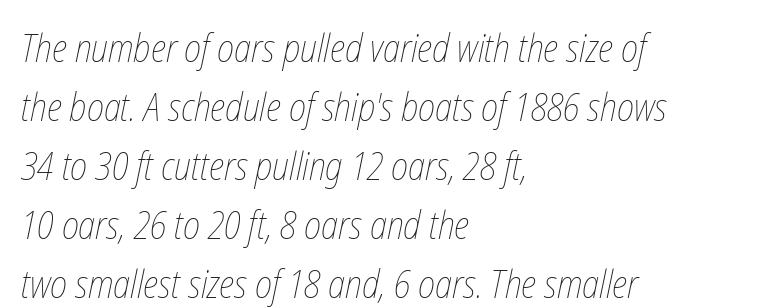
Q: Is the text bold? A: No.
Q: Is the text underlined? A: No.
Q: How is the paragraph aligned? A: Left-aligned.
Q: Is the spacing between letters normal or unusually wide? A: Normal.
Q: Is the spacing between lines tight, normal or loose? A: Normal.
Q: Width (condensed, normal, or wide)? A: Condensed.
Q: Stroke contrast? A: Low.
Q: x-height? A: Medium.
Q: Monospaced? A: No.
